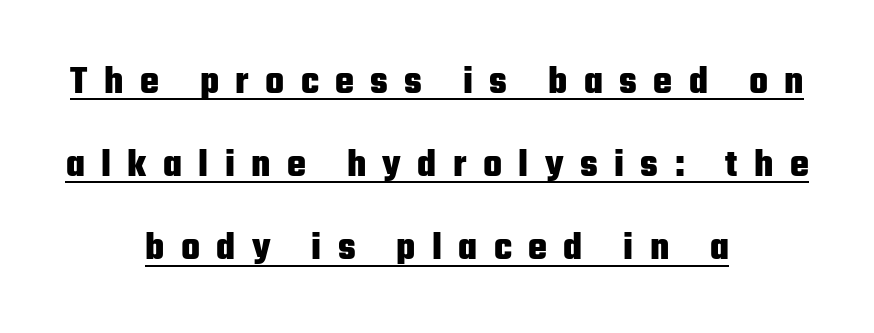
{"serif": "no", "italic": "no", "bold": "yes", "weight": "heavy", "width": "condensed", "stroke_contrast": "low", "x_height": "medium", "monospaced": "no", "underline": "yes", "align": "center", "line_spacing": "loose", "line_spacing_ratio": 2.08, "letter_spacing": "wide", "letter_spacing_em": 0.41, "glyph_px": 40}
